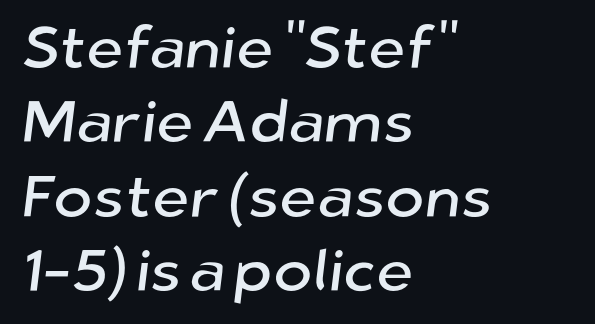
A typesetter would call this proportional, since set widths differ per character. This rendering features lettering with no underline. The compositor pushed each line to the left boundary. The designer went with a sans here, leaving each stem footless. Is there much room between lines? A standard amount, neither cramped nor airy. What stands out about the letter spacing? Nothing — it is the standard amount.
